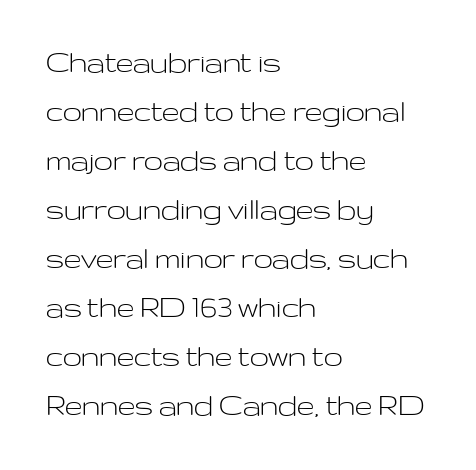
The image shows 34 px light, wide sans-serif type, upright; set left-aligned, normal line spacing (1.44x), normal letter spacing, not underlined; low stroke contrast and a medium x-height.
